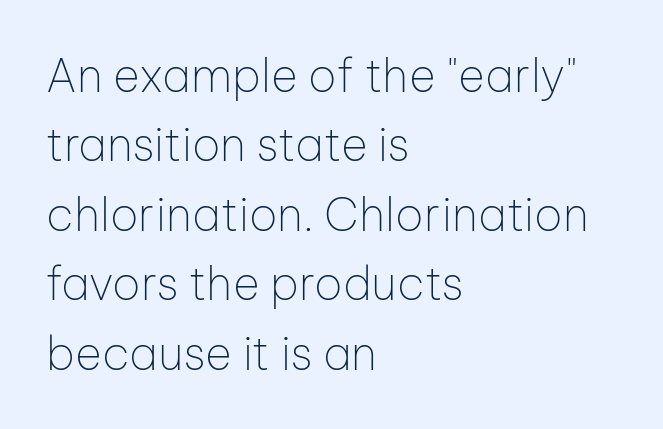
Each letter keeps its own natural width here, so spacing adapts to shape. Vertical spacing — default. The gap between lines stays unmarked. Observe the ordinary spacing: letters are neighbours, not strangers. Reading down the block, your eye returns to a fixed left position each line. The lettering stays uniformly vertical, giving the passage a roman look.
